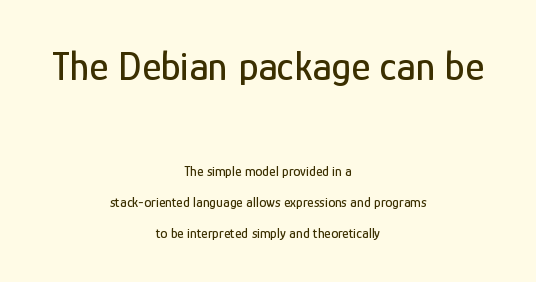
Top chunk: large. Bottom chunk: small. Letterform terminals end flat and unadorned throughout the passage. The letters advance in unequal steps, a hallmark of proportional type. Bare-footed words on every line. Does the lettering tilt? It doesn't — this is upright.
